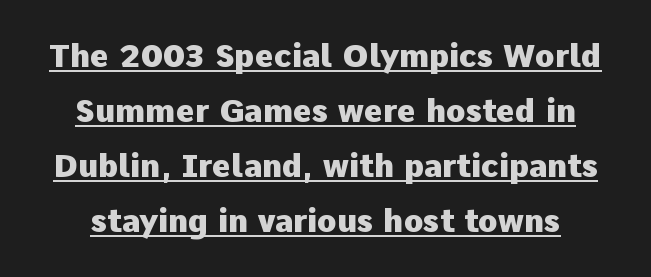
{"serif": "no", "italic": "no", "bold": "yes", "weight": "heavy", "width": "normal", "stroke_contrast": "low", "x_height": "medium", "monospaced": "no", "underline": "yes", "line_spacing_ratio": 1.72, "letter_spacing": "normal", "letter_spacing_em": 0.0, "glyph_px": 32}
